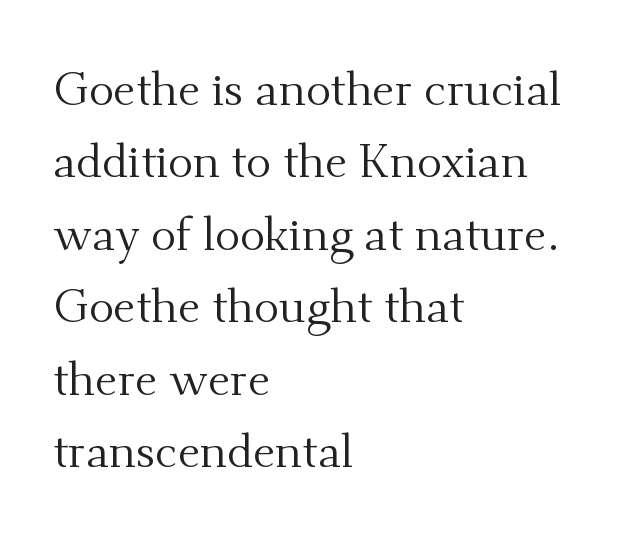
Q: Is the text bold? A: No.
Q: Is the text italic (slanted)? A: No, it is upright.
Q: Is the typeface a serif or a sans-serif typeface? A: Serif.
Q: Is the text underlined? A: No.
Q: How is the paragraph aligned? A: Left-aligned.
Q: Is the spacing between letters normal or unusually wide? A: Normal.
Q: Is the spacing between lines tight, normal or loose? A: Normal.
Q: Width (condensed, normal, or wide)? A: Normal.
Q: Stroke contrast? A: Medium.
Q: x-height? A: Small.
Q: Monospaced? A: No.
